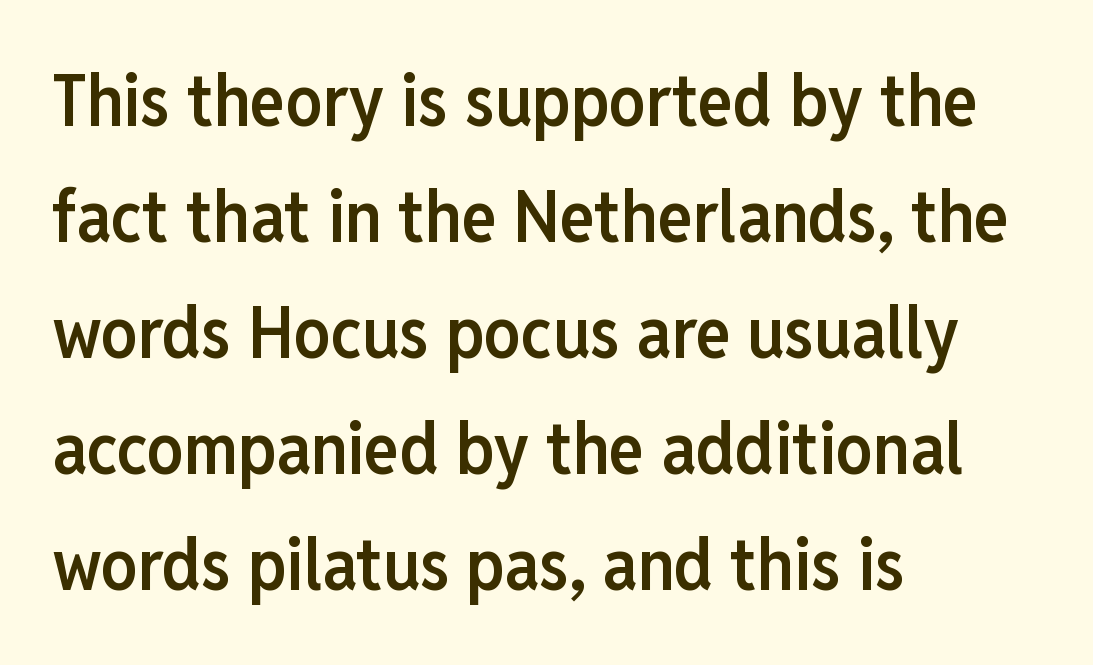
The image shows 73 px semibold, condensed sans-serif type, upright; set left-aligned, normal line spacing (1.59x), normal letter spacing, not underlined; low stroke contrast and a medium x-height.
